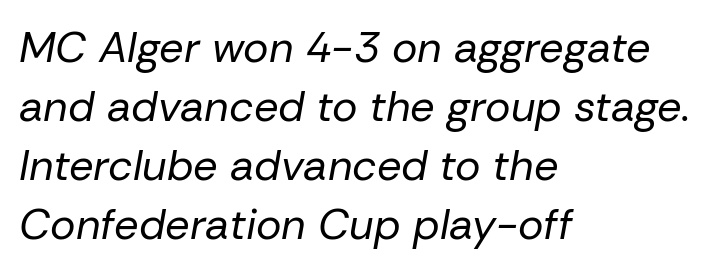
The image shows 43 px regular-weight type, italic (leaning right); set left-aligned, normal line spacing (1.37x), normal letter spacing, not underlined; low stroke contrast and a medium x-height.
